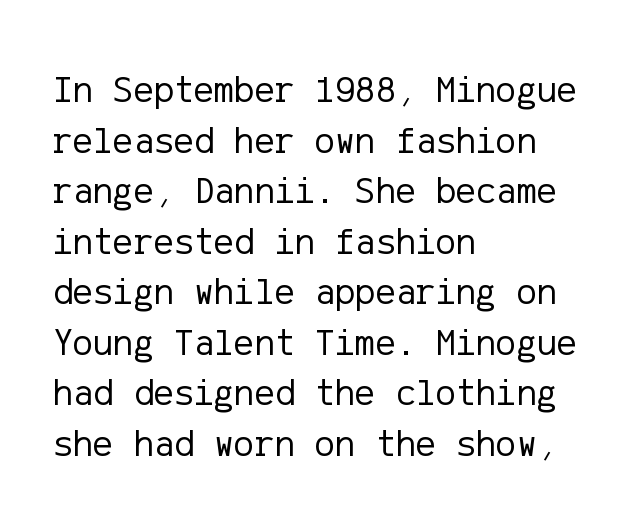
Q: Is the text bold? A: No.
Q: Is the text italic (slanted)? A: No, it is upright.
Q: Is the typeface a serif or a sans-serif typeface? A: Sans-serif.
Q: Is the text underlined? A: No.
Q: How is the paragraph aligned? A: Left-aligned.
Q: Is the spacing between letters normal or unusually wide? A: Normal.
Q: Is the spacing between lines tight, normal or loose? A: Normal.
Q: Width (condensed, normal, or wide)? A: Normal.
Q: Stroke contrast? A: Low.
Q: x-height? A: Medium.
